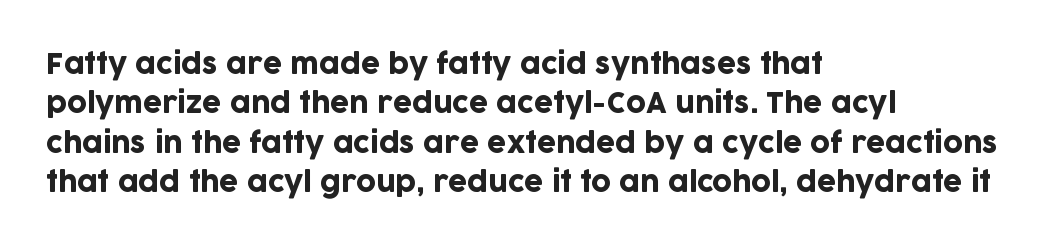
Q: Is the text italic (slanted)? A: No, it is upright.
Q: Is the text underlined? A: No.
Q: How is the paragraph aligned? A: Left-aligned.
Q: Is the spacing between letters normal or unusually wide? A: Normal.
Q: Is the spacing between lines tight, normal or loose? A: Normal.
